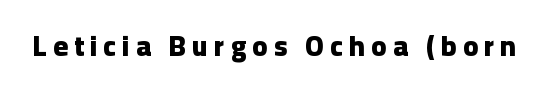
The image shows 28 px heavy sans-serif type, upright; set unusually wide letter spacing (+0.22 em), not underlined; low stroke contrast and a medium x-height.
